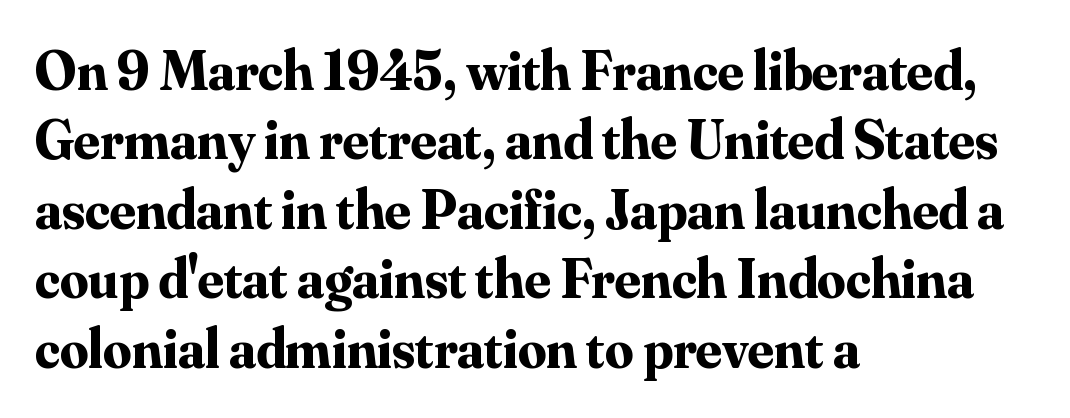
{"serif": "yes", "italic": "no", "bold": "yes", "weight": "bold", "width": "normal", "stroke_contrast": "medium", "x_height": "small", "monospaced": "no", "underline": "no", "align": "left", "line_spacing_ratio": 1.24, "letter_spacing": "normal", "letter_spacing_em": 0.0, "glyph_px": 56}
